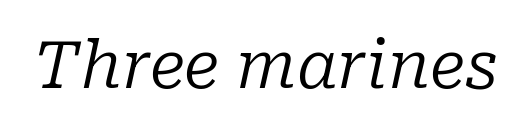
The image shows 66 px regular-weight serif type, italic (leaning right); set normal letter spacing, not underlined; low stroke contrast and a medium x-height.
